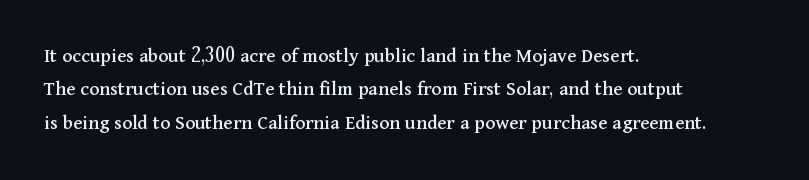
{"italic": "no", "underline": "no", "align": "left", "line_spacing": "normal", "line_spacing_ratio": 1.59, "letter_spacing": "normal", "letter_spacing_em": 0.0, "glyph_px": 21}
